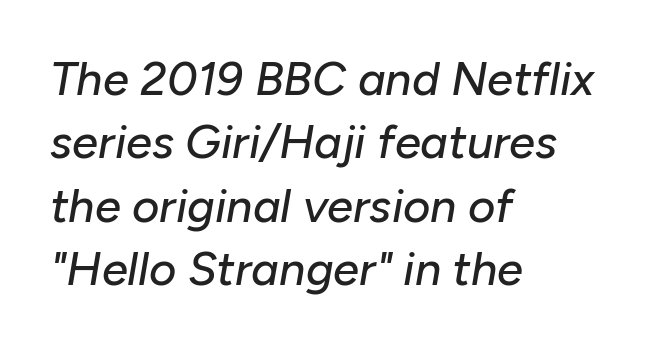
Q: Is the text italic (slanted)? A: Yes, it leans right by about 10 degrees.
Q: Is the text underlined? A: No.
Q: How is the paragraph aligned? A: Left-aligned.
Q: Is the spacing between letters normal or unusually wide? A: Normal.
Q: Is the spacing between lines tight, normal or loose? A: Normal.
Q: Width (condensed, normal, or wide)? A: Normal.
Q: Stroke contrast? A: Low.
Q: x-height? A: Medium.
Q: Monospaced? A: No.
